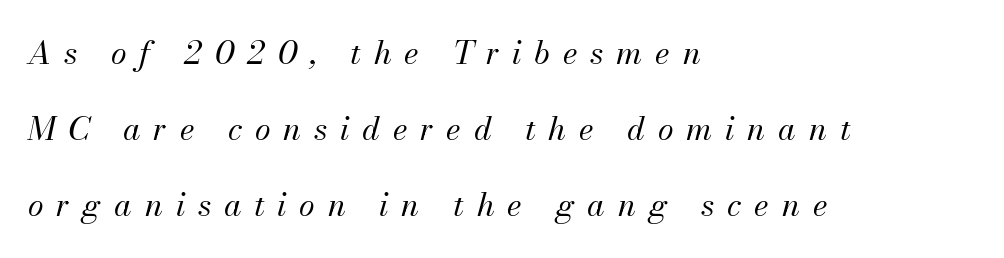
{"italic": "yes", "lean": "right", "slant_degrees": 13, "bold": "no", "weight": "regular", "width": "normal", "stroke_contrast": "medium", "x_height": "small", "monospaced": "no", "underline": "no", "align": "left", "line_spacing": "loose", "line_spacing_ratio": 2.38, "letter_spacing": "wide", "letter_spacing_em": 0.4, "glyph_px": 32}
